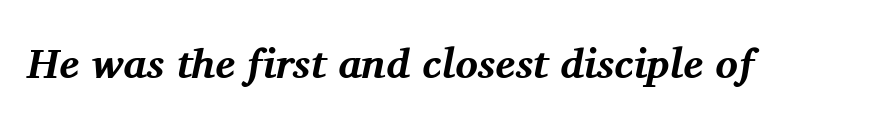
Chunky letters — that's bold for sure. Bare-footed words on every line. These lines keep a tight, regular rhythm from letter to letter. Every character sits at an angle, as italics do.
